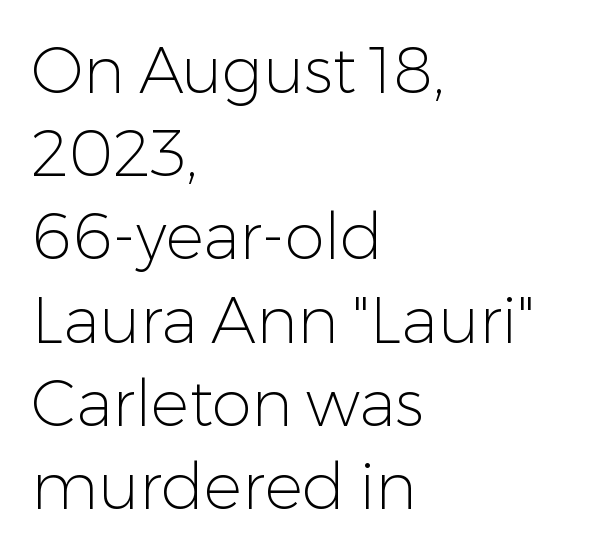
{"serif": "no", "italic": "no", "bold": "no", "weight": "light", "width": "normal", "stroke_contrast": "low", "x_height": "medium", "monospaced": "no", "underline": "no", "align": "left", "line_spacing": "normal", "line_spacing_ratio": 1.3, "letter_spacing": "normal", "letter_spacing_em": 0.0, "glyph_px": 64}
